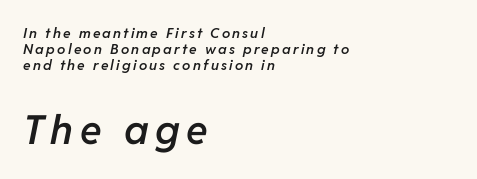
{"italic": "yes", "lean": "right", "slant_degrees": 11, "bold": "semi", "weight": "semibold", "width": "normal", "stroke_contrast": "low", "x_height": "medium", "monospaced": "no", "underline": "no", "align": "left", "line_spacing": "tight", "line_spacing_ratio": 1.14, "larger_block": "second", "size_ratio": 2.86, "glyph_px": 40}
